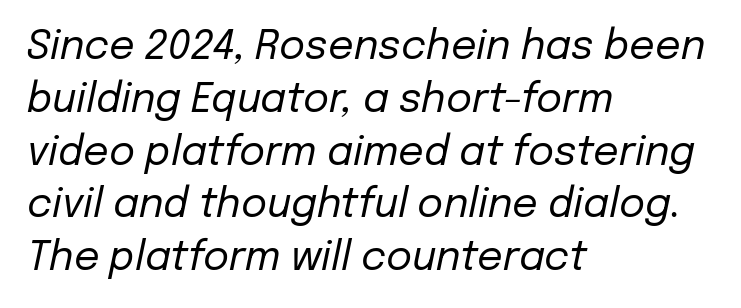
{"italic": "yes", "lean": "right", "slant_degrees": 12, "bold": "no", "weight": "regular", "width": "normal", "stroke_contrast": "low", "x_height": "medium", "monospaced": "no", "underline": "no", "align": "left", "line_spacing": "normal", "line_spacing_ratio": 1.32, "letter_spacing": "normal", "letter_spacing_em": 0.0, "glyph_px": 40}
